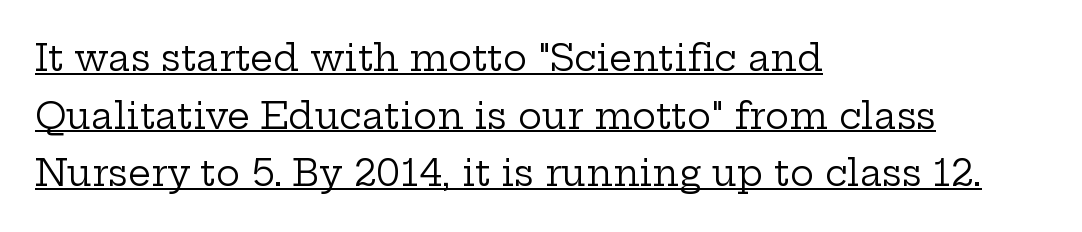
Q: Is the text bold? A: No.
Q: Is the text italic (slanted)? A: No, it is upright.
Q: Is the typeface a serif or a sans-serif typeface? A: Serif.
Q: Is the text underlined? A: Yes.
Q: How is the paragraph aligned? A: Left-aligned.
Q: Is the spacing between letters normal or unusually wide? A: Normal.
Q: Is the spacing between lines tight, normal or loose? A: Normal.
Q: Width (condensed, normal, or wide)? A: Wide.
Q: Stroke contrast? A: Low.
Q: x-height? A: Medium.
Q: Monospaced? A: No.
